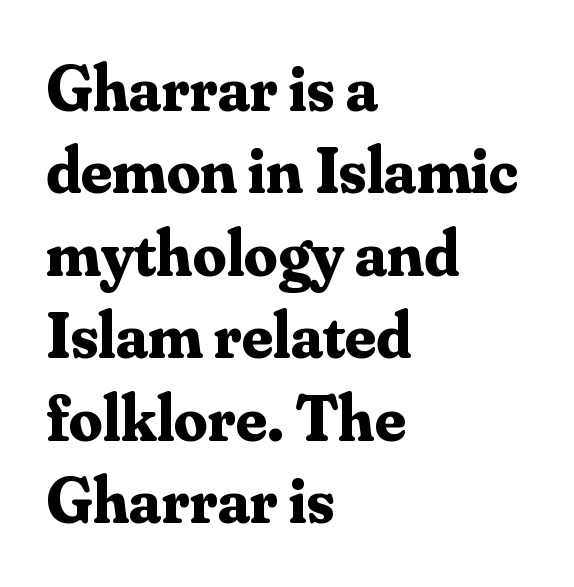
The image shows 66 px bold serif type, upright; set left-aligned, normal line spacing (1.25x), normal letter spacing, not underlined; medium stroke contrast and a small x-height.
